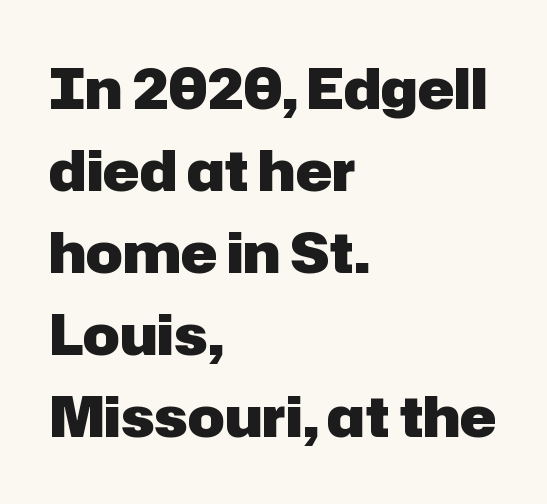
Q: Is the text bold? A: Yes.
Q: Is the text italic (slanted)? A: No, it is upright.
Q: Is the typeface a serif or a sans-serif typeface? A: Sans-serif.
Q: Is the text underlined? A: No.
Q: How is the paragraph aligned? A: Left-aligned.
Q: Is the spacing between letters normal or unusually wide? A: Normal.
Q: Is the spacing between lines tight, normal or loose? A: Normal.
Q: Width (condensed, normal, or wide)? A: Normal.
Q: Stroke contrast? A: Low.
Q: x-height? A: Medium.
Q: Monospaced? A: No.
